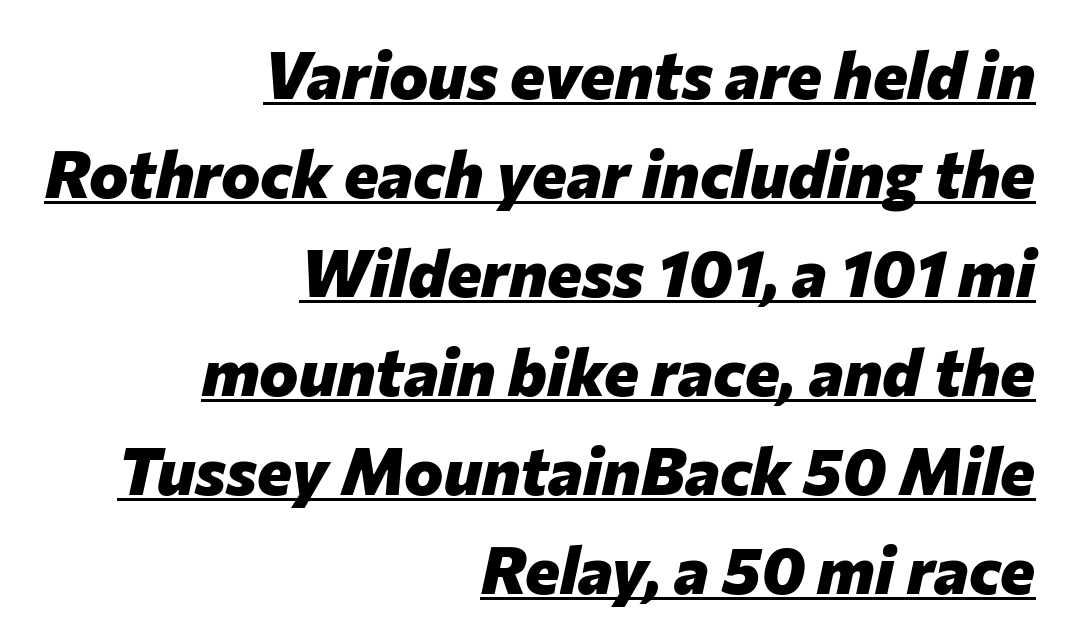
The image shows 66 px heavy type, italic (leaning right); set right-aligned, normal line spacing (1.5x), normal letter spacing, underlined; low stroke contrast and a medium x-height.
